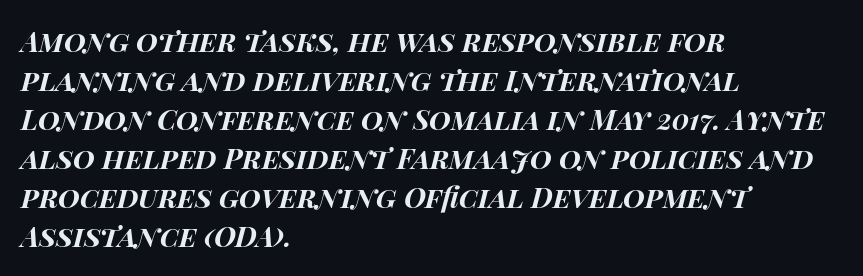
Vertical spacing — default. Students, note that the glyphs here touch the page at normal intervals. Bare-footed words on every line. An italicized treatment has been applied to the whole sample.
